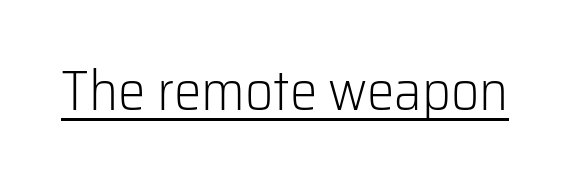
These lines are rendered in a variable-pitch font. Weight: regular or lighter. Caption: lettering with a line underneath. Does the lettering tilt? It doesn't — this is upright. You can tell from the bare stems that sans-serif type was used.
